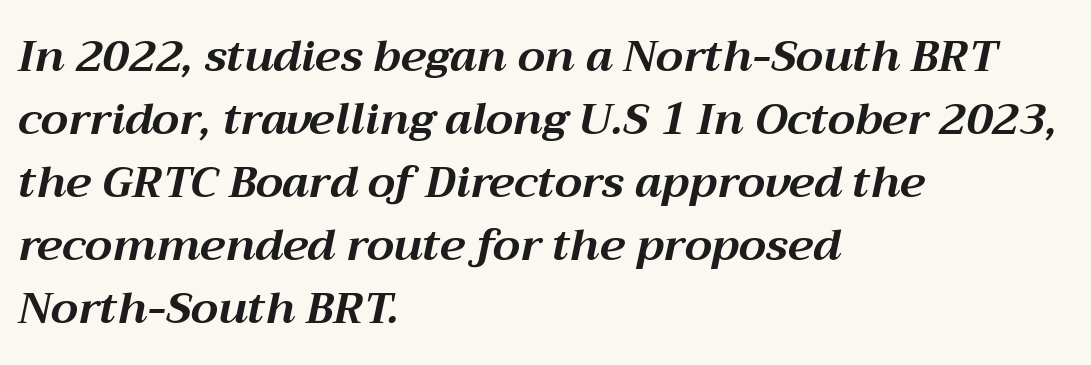
{"italic": "yes", "lean": "right", "slant_degrees": 12, "bold": "yes", "weight": "bold", "width": "normal", "stroke_contrast": "medium", "x_height": "medium", "monospaced": "no", "underline": "no", "align": "left", "line_spacing": "normal", "line_spacing_ratio": 1.43, "letter_spacing": "normal", "letter_spacing_em": 0.0, "glyph_px": 44}
